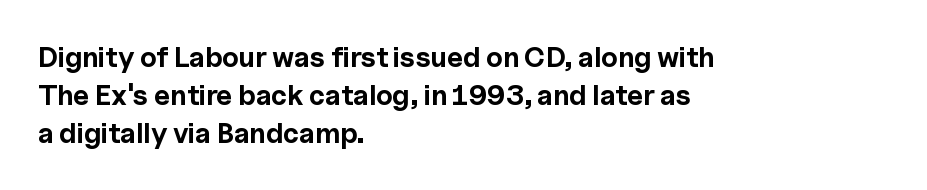
Notice how descenders clear the ascenders below comfortably — that's standard leading. Between one letter and the next there's only the usual sliver of space. Does the lettering tilt? It doesn't — this is upright. The paragraph has a hard left edge and a soft right edge.
